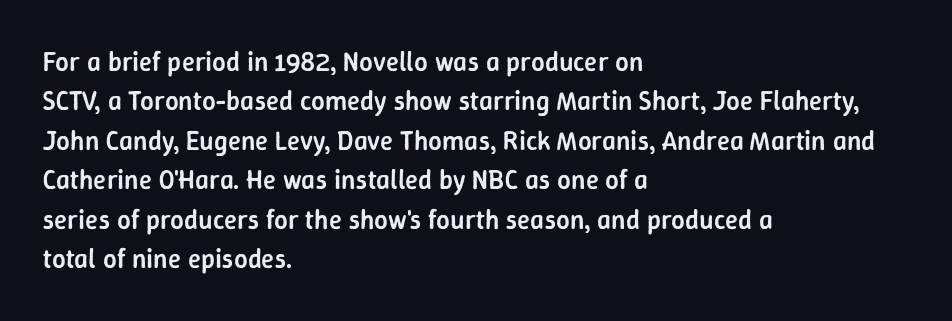
The image shows 27 px text type, upright; set left-aligned, normal line spacing (1.46x), normal letter spacing, not underlined.
